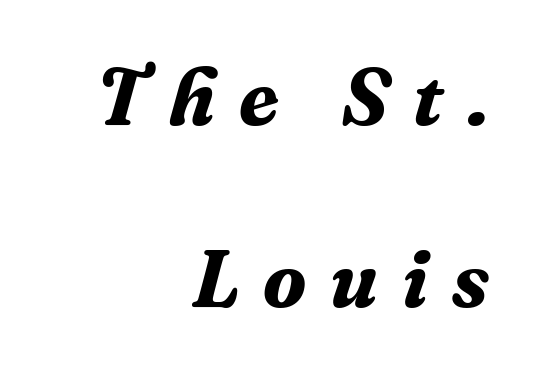
Q: Is the text bold? A: Yes.
Q: Is the text italic (slanted)? A: Yes, it leans right by about 16 degrees.
Q: Is the typeface a serif or a sans-serif typeface? A: Serif.
Q: Is the text underlined? A: No.
Q: How is the paragraph aligned? A: Right-aligned.
Q: Is the spacing between letters normal or unusually wide? A: Unusually wide.
Q: Is the spacing between lines tight, normal or loose? A: Loose.
Q: Width (condensed, normal, or wide)? A: Normal.
Q: Stroke contrast? A: Medium.
Q: x-height? A: Medium.
Q: Monospaced? A: No.
